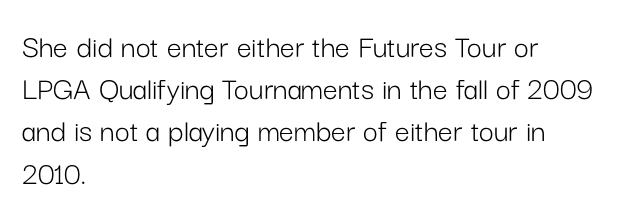
{"serif": "no", "italic": "no", "bold": "no", "weight": "light", "width": "normal", "stroke_contrast": "low", "x_height": "medium", "monospaced": "no", "underline": "no", "align": "left", "line_spacing": "normal", "line_spacing_ratio": 1.28, "letter_spacing": "normal", "letter_spacing_em": 0.0, "glyph_px": 33}
